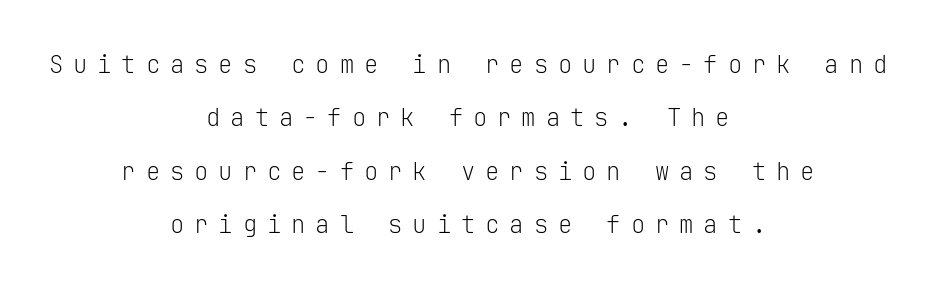
The passage shown stacks its lines with a broad gap. Unmarked baselines from the first word to the last. Typeset on center — no edge is straight. You could only call the tracking loose — the letters float apart. No heavy texture on the line: the type isn't bold.
